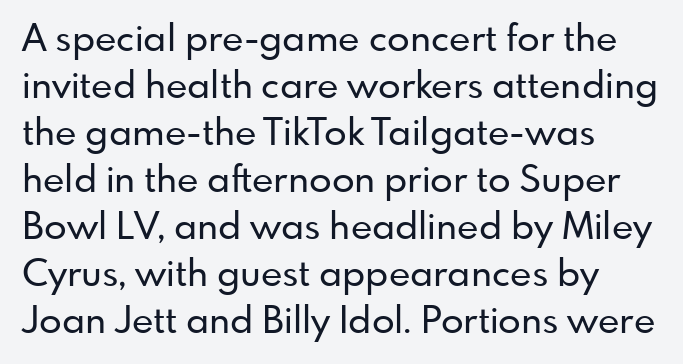
{"serif": "no", "italic": "no", "width": "normal", "stroke_contrast": "low", "x_height": "small", "monospaced": "no", "underline": "no", "align": "left", "line_spacing": "normal", "line_spacing_ratio": 1.27, "letter_spacing": "normal", "letter_spacing_em": 0.0, "glyph_px": 37}
